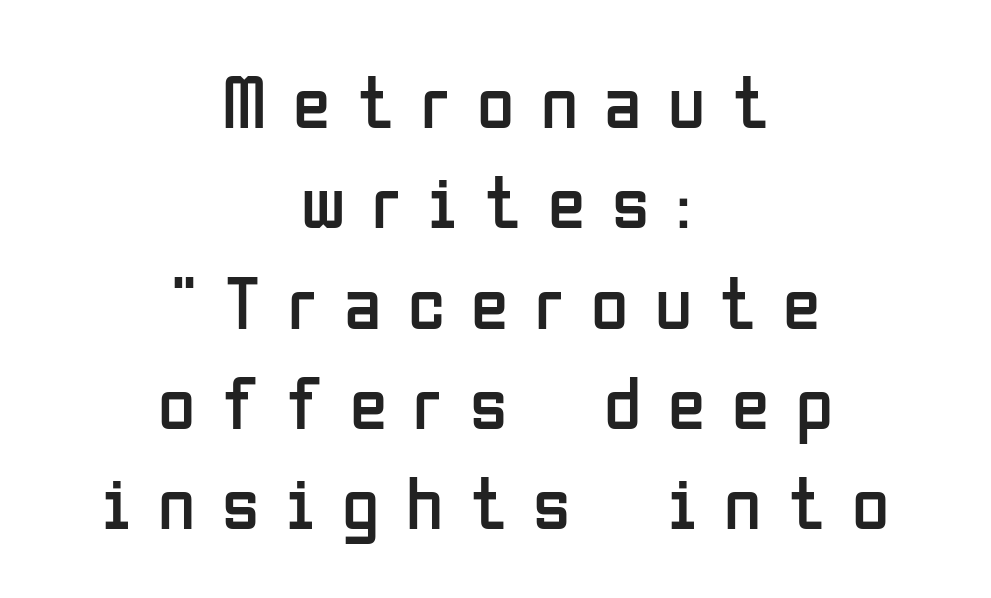
Q: Is the text bold? A: No.
Q: Is the text italic (slanted)? A: No, it is upright.
Q: Is the typeface a serif or a sans-serif typeface? A: Sans-serif.
Q: Is the text underlined? A: No.
Q: How is the paragraph aligned? A: Centered.
Q: Is the spacing between letters normal or unusually wide? A: Unusually wide.
Q: Is the spacing between lines tight, normal or loose? A: Normal.
Q: Width (condensed, normal, or wide)? A: Condensed.
Q: Stroke contrast? A: Low.
Q: x-height? A: Medium.
Q: Monospaced? A: No.
